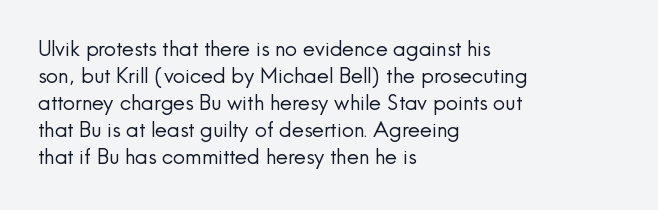
The image shows 21 px text type, upright; set left-aligned, normal line spacing (1.28x), normal letter spacing, not underlined.
